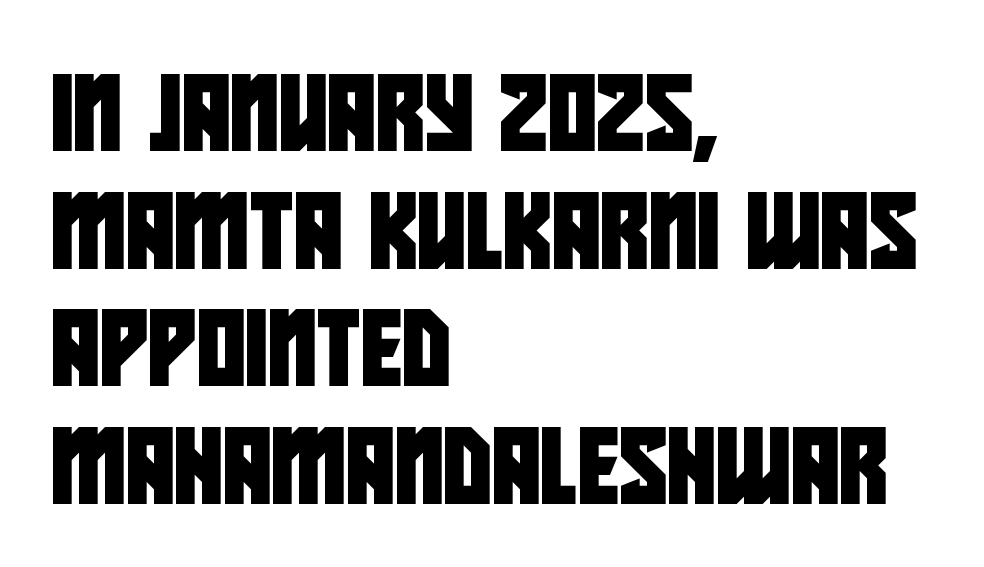
Q: Is the typeface a serif or a sans-serif typeface? A: Sans-serif.
Q: Is the text underlined? A: No.
Q: How is the paragraph aligned? A: Left-aligned.
Q: Is the spacing between letters normal or unusually wide? A: Normal.
Q: Is the spacing between lines tight, normal or loose? A: Normal.
Q: Width (condensed, normal, or wide)? A: Condensed.
Q: Stroke contrast? A: Low.
Q: x-height? A: Large.
Q: Monospaced? A: No.
